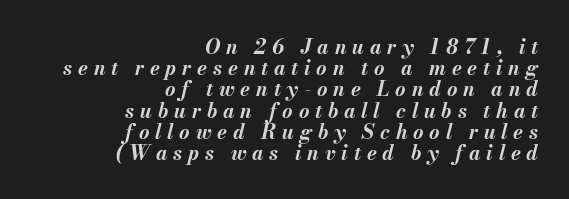
{"italic": "yes", "lean": "right", "slant_degrees": 13, "bold": "yes", "underline": "no", "align": "right", "line_spacing": "tight", "line_spacing_ratio": 1.06, "letter_spacing": "wide", "letter_spacing_em": 0.29, "glyph_px": 20}
